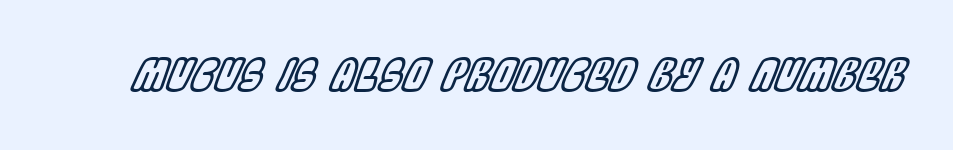
Q: Is the text italic (slanted)? A: Yes, it leans right by about 22 degrees.
Q: Is the text underlined? A: No.
Q: Is the spacing between letters normal or unusually wide? A: Normal.
Q: Width (condensed, normal, or wide)? A: Condensed.
Q: x-height? A: Large.
Q: Monospaced? A: No.
